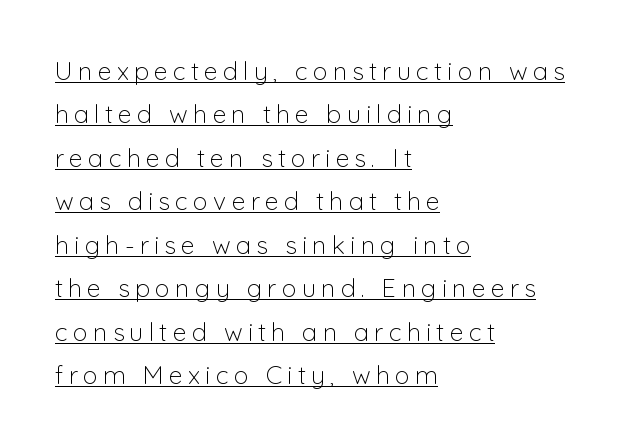
The image shows 25 px text type, upright; set left-aligned, line spacing 1.74x, unusually wide letter spacing (+0.21 em), underlined.
